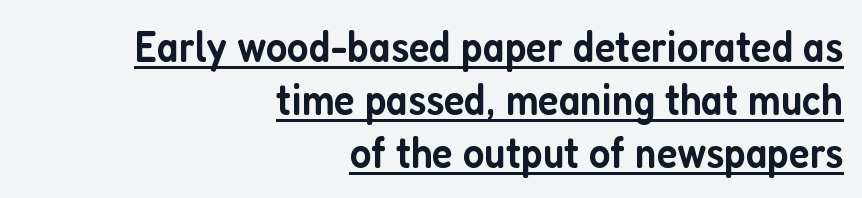
{"serif": "no", "italic": "no", "bold": "semi", "weight": "semibold", "width": "condensed", "stroke_contrast": "low", "x_height": "medium", "monospaced": "no", "underline": "yes", "align": "right", "line_spacing_ratio": 1.2, "letter_spacing": "normal", "letter_spacing_em": 0.0, "glyph_px": 44}
